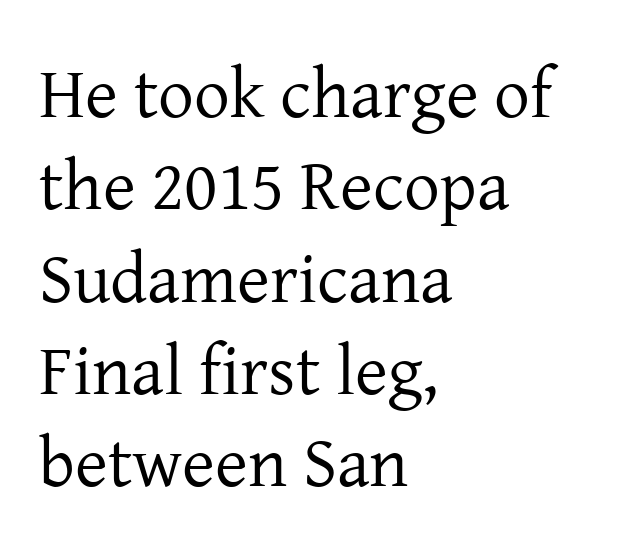
Q: Is the text bold? A: No.
Q: Is the text italic (slanted)? A: No, it is upright.
Q: Is the typeface a serif or a sans-serif typeface? A: Serif.
Q: Is the text underlined? A: No.
Q: How is the paragraph aligned? A: Left-aligned.
Q: Is the spacing between letters normal or unusually wide? A: Normal.
Q: Is the spacing between lines tight, normal or loose? A: Normal.
Q: Width (condensed, normal, or wide)? A: Normal.
Q: Stroke contrast? A: Low.
Q: x-height? A: Medium.
Q: Monospaced? A: No.
